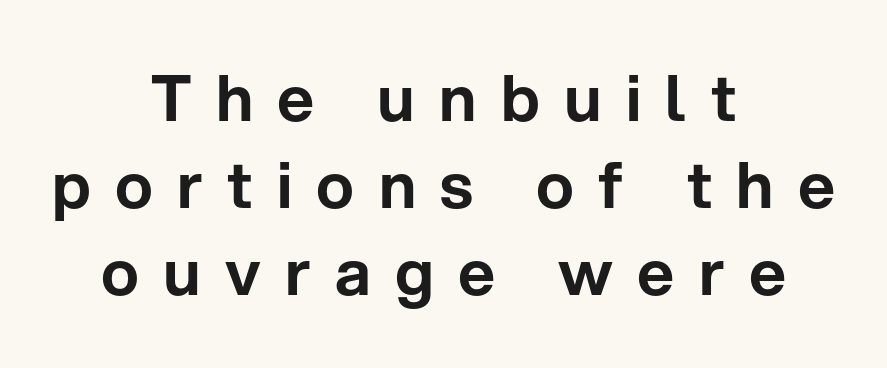
Vertical spacing — default. Each letter keeps its own natural width here, so spacing adapts to shape. Lines of text with bare space underneath. Inter-character spacing is expanded well beyond the font's built-in metrics.
